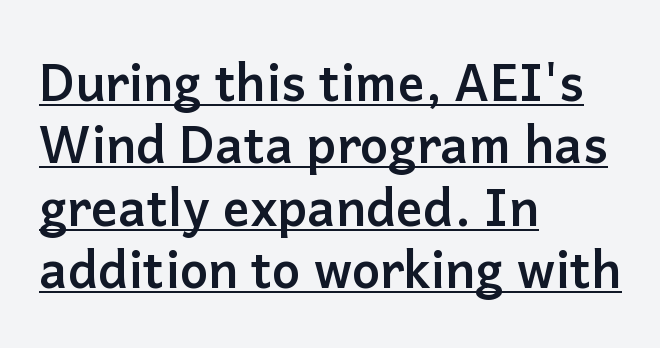
Spacing verdict: proportional, widths tailored to each character. Look at the stroke-to-counter ratio: heavy, a bold. The font family rendered here belongs to the sans-serif group. In terms of leading, this rendering sits right in the middle. Each line of the rendering has a horizontal stroke beneath the glyphs. Left-aligned paragraph, ragged on the right.
